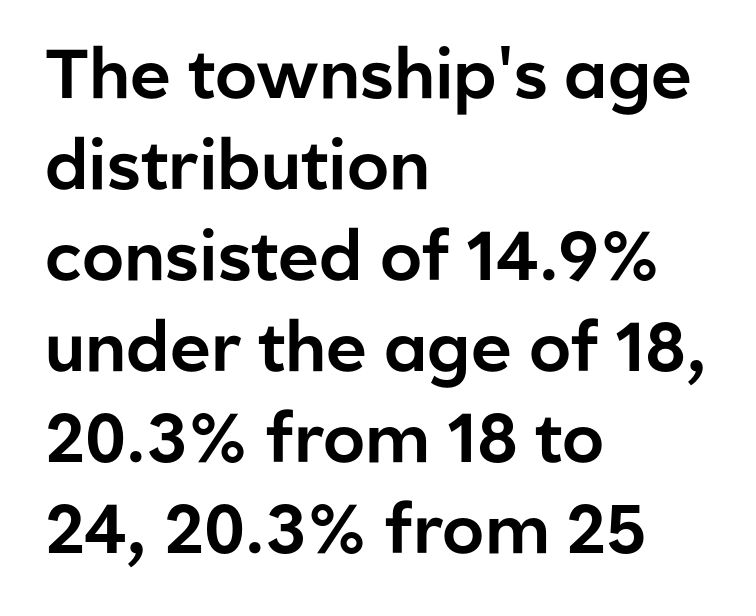
Q: Is the text italic (slanted)? A: No, it is upright.
Q: Is the typeface a serif or a sans-serif typeface? A: Sans-serif.
Q: Is the text underlined? A: No.
Q: How is the paragraph aligned? A: Left-aligned.
Q: Is the spacing between letters normal or unusually wide? A: Normal.
Q: Is the spacing between lines tight, normal or loose? A: Normal.
Q: Width (condensed, normal, or wide)? A: Normal.
Q: Stroke contrast? A: Low.
Q: x-height? A: Medium.
Q: Monospaced? A: No.
